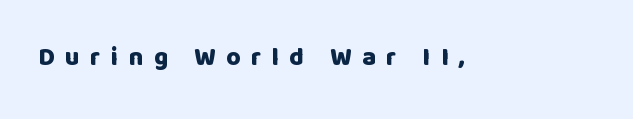
Q: Is the text bold? A: Yes.
Q: Is the text italic (slanted)? A: No, it is upright.
Q: Is the text underlined? A: No.
Q: Is the spacing between letters normal or unusually wide? A: Unusually wide.
